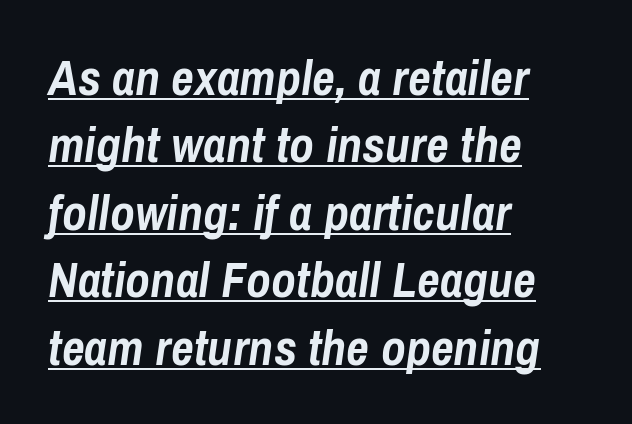
{"italic": "yes", "lean": "right", "slant_degrees": 8, "bold": "yes", "weight": "semibold", "width": "condensed", "stroke_contrast": "low", "x_height": "medium", "monospaced": "no", "underline": "yes", "align": "left", "line_spacing": "normal", "line_spacing_ratio": 1.35, "letter_spacing": "normal", "letter_spacing_em": 0.0, "glyph_px": 50}
